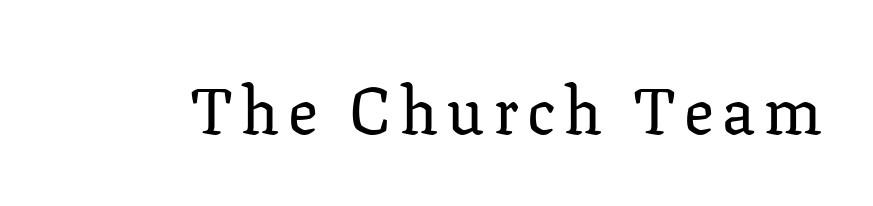
You can tell it's not italic because the verticals are truly vertical. In terms of letterform style, serifs are clearly present. This sample has the flowing, uneven cadence of proportional lettering. Glance below the letters and you will spot only blank space.
